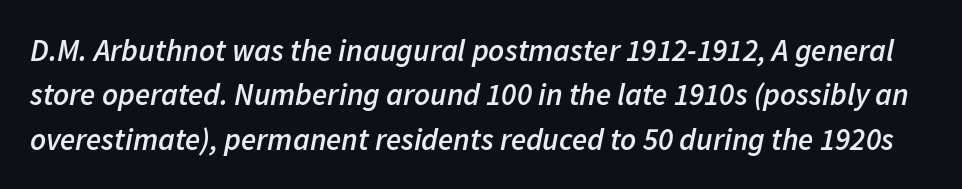
The image shows 31 px semibold type, italic (leaning right); set normal line spacing (1.43x), normal letter spacing, not underlined; low stroke contrast and a medium x-height.
